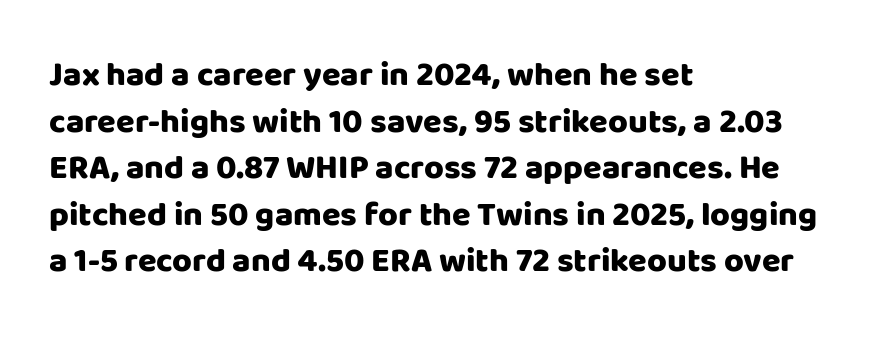
Q: Is the text bold? A: Yes.
Q: Is the text italic (slanted)? A: No, it is upright.
Q: Is the typeface a serif or a sans-serif typeface? A: Sans-serif.
Q: Is the text underlined? A: No.
Q: How is the paragraph aligned? A: Left-aligned.
Q: Is the spacing between letters normal or unusually wide? A: Normal.
Q: Is the spacing between lines tight, normal or loose? A: Normal.
Q: Width (condensed, normal, or wide)? A: Normal.
Q: Stroke contrast? A: Low.
Q: x-height? A: Large.
Q: Monospaced? A: No.
